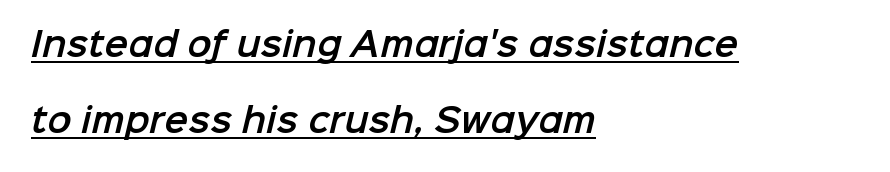
{"serif": "no", "width": "normal", "stroke_contrast": "low", "x_height": "medium", "monospaced": "no", "underline": "yes", "align": "left", "line_spacing": "loose", "line_spacing_ratio": 2.39, "letter_spacing": "normal", "letter_spacing_em": 0.0, "glyph_px": 32}
